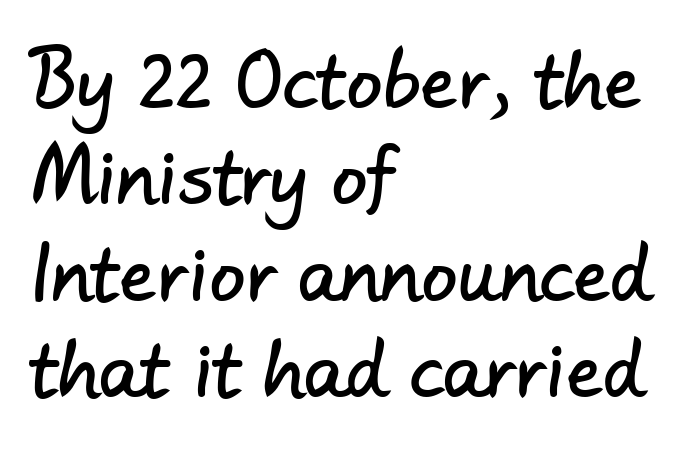
The image shows 72 px sans-serif type; set left-aligned, normal line spacing (1.34x), normal letter spacing, not underlined; low stroke contrast and a small x-height.
